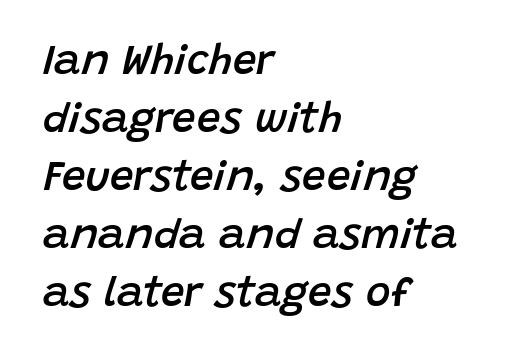
Teacher's note: observe the even left margin — that is flush-left alignment. Nothing unusual about the tracking: characters are spaced as the font intends. On the weight axis this lands at semibold, roughly 600. Notice how descenders clear the ascenders below comfortably — that's standard leading. The passage shown leans; its letterforms are oblique.
